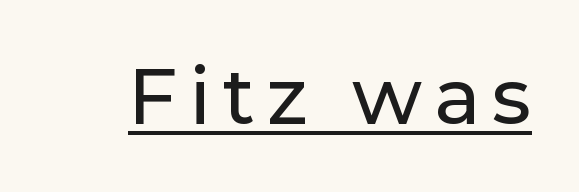
The image shows 78 px sans-serif type, upright; set underlined; low stroke contrast and a medium x-height.
